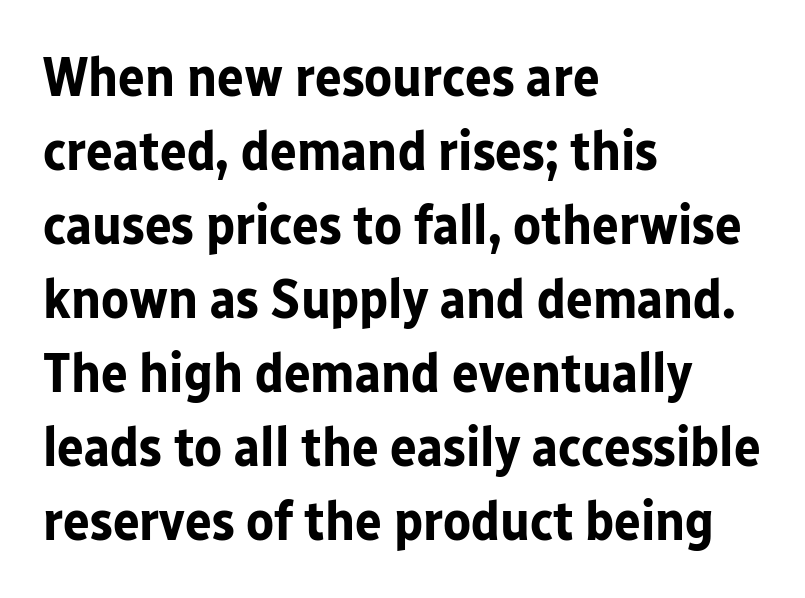
The image shows 56 px bold sans-serif type, upright; set left-aligned, normal line spacing (1.32x), normal letter spacing, not underlined; low stroke contrast and a medium x-height.
